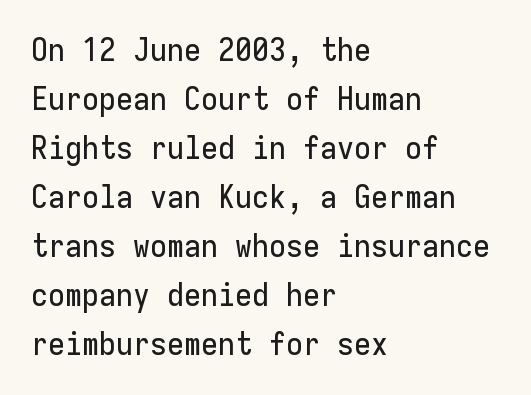
{"serif": "no", "italic": "no", "width": "normal", "stroke_contrast": "low", "x_height": "medium", "monospaced": "yes", "underline": "no", "align": "left", "line_spacing": "normal", "line_spacing_ratio": 1.58, "letter_spacing": "normal", "letter_spacing_em": 0.0, "glyph_px": 31}
